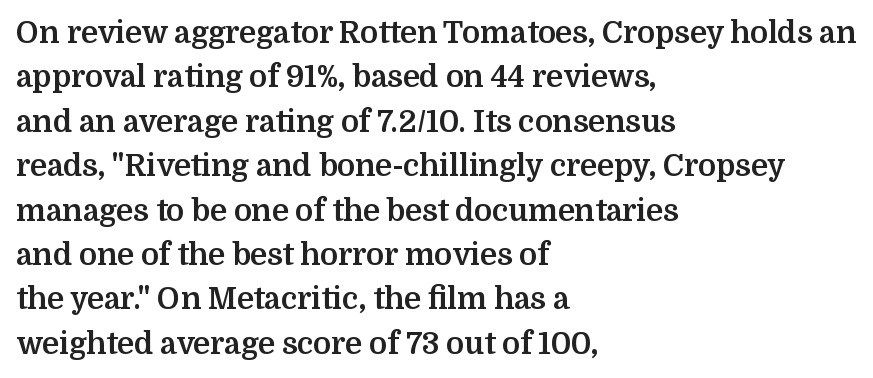
Yep, those are serifs on the letters. You can tell it's not italic because the verticals are truly vertical. The letters are bold, with thick, heavy strokes. The rows are spaced the way most documents space them. Each row of text sits above clean, open space.
